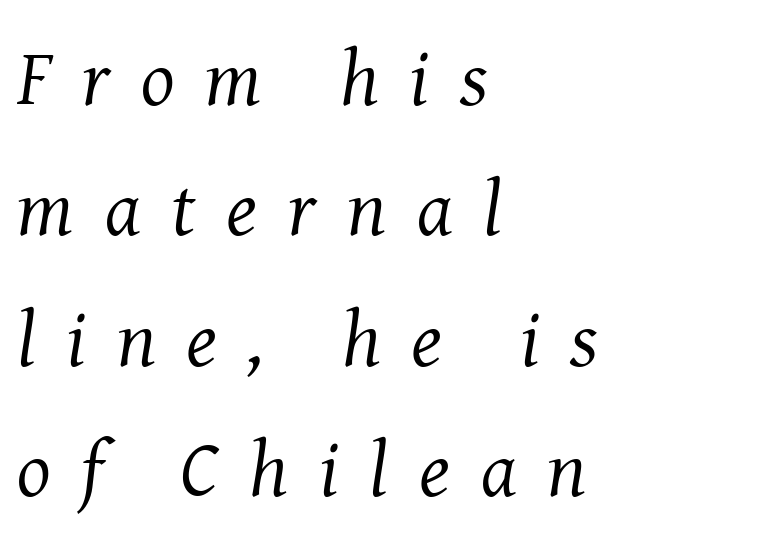
{"serif": "yes", "italic": "yes", "lean": "right", "slant_degrees": 8, "bold": "no", "weight": "regular", "width": "normal", "stroke_contrast": "medium", "x_height": "medium", "monospaced": "no", "underline": "no", "align": "left", "line_spacing": "normal", "line_spacing_ratio": 1.65, "letter_spacing": "wide", "letter_spacing_em": 0.39, "glyph_px": 79}
